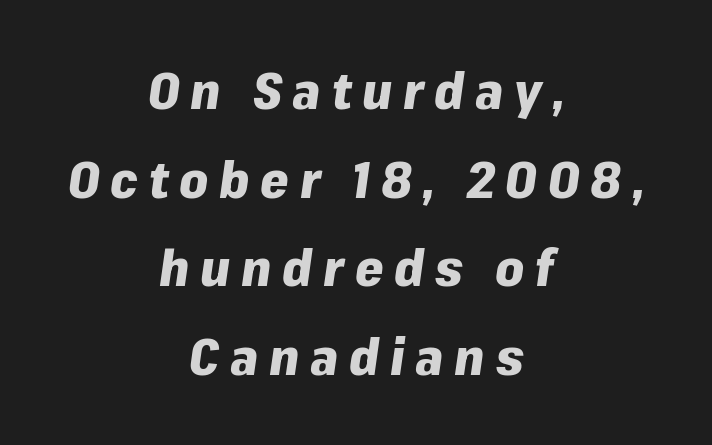
Notice how the stems are inclined rather than vertical — that's the hallmark of italics. Compared with typical body copy, the letter spacing here is much looser. A student would call this center alignment; a typographer would say set centered. Type without underlining. I'd describe the lettering as bold — thick and assertive. Is this a fixed-width face? No — the glyphs have proportional, varying widths.
